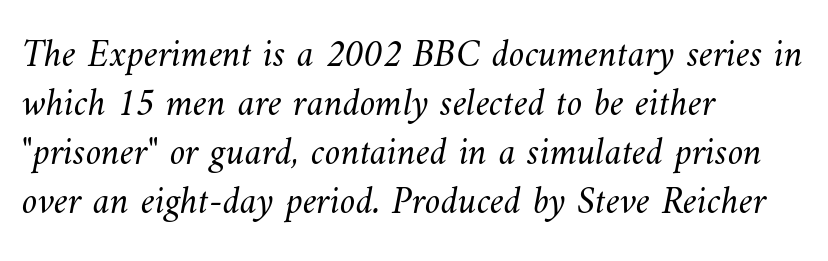
{"bold": "no", "weight": "light", "width": "normal", "stroke_contrast": "medium", "x_height": "small", "monospaced": "no", "underline": "no", "align": "left", "line_spacing": "normal", "line_spacing_ratio": 1.26, "letter_spacing": "normal", "letter_spacing_em": 0.0, "glyph_px": 39}
